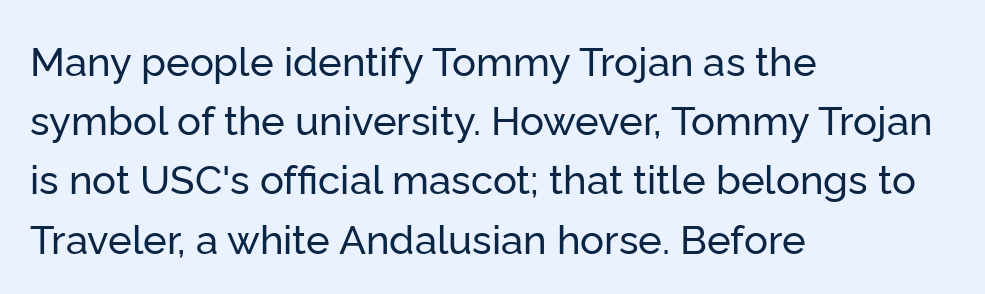
{"serif": "no", "italic": "no", "width": "normal", "stroke_contrast": "low", "x_height": "medium", "monospaced": "no", "underline": "no", "align": "left", "line_spacing": "normal", "line_spacing_ratio": 1.48, "letter_spacing": "normal", "letter_spacing_em": 0.0, "glyph_px": 40}
